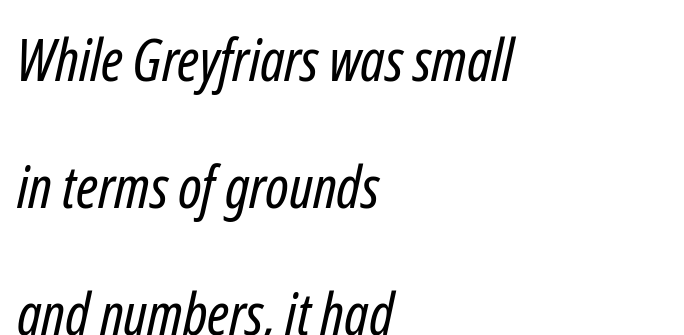
The image shows 59 px regular-weight, condensed sans-serif type; set left-aligned, loose line spacing (2.15x), normal letter spacing, not underlined; low stroke contrast and a medium x-height.
